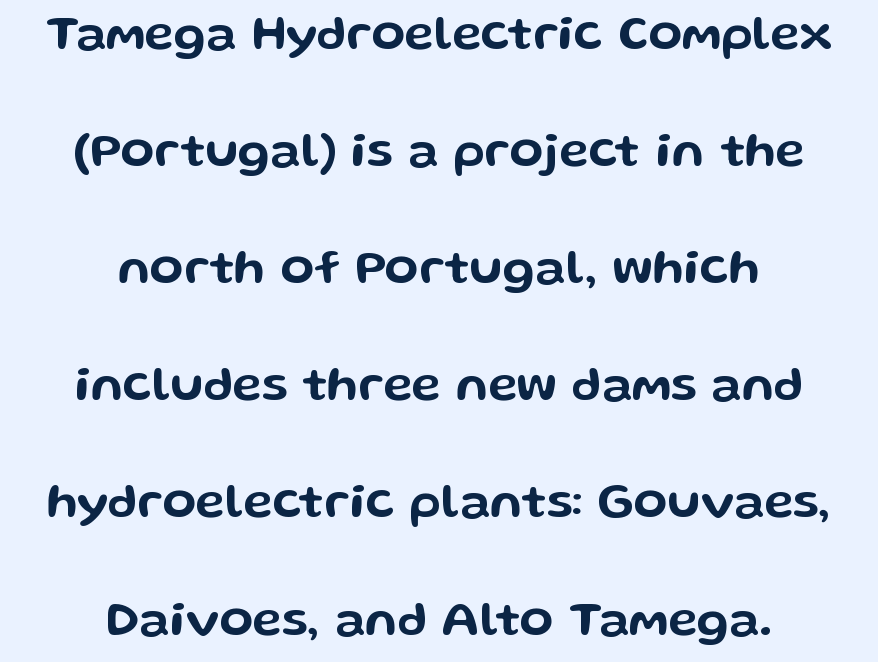
Is there any slant? The stems are plumb. The block of text is sparse from top to bottom, with ample space between rows. The rendering uses natural spacing where letterforms have individual widths. Grotesque or geometric, the face here clearly has no serifs. Only glyphs here, with clear space below each row. The whitespace from short lines is split evenly between both sides.
